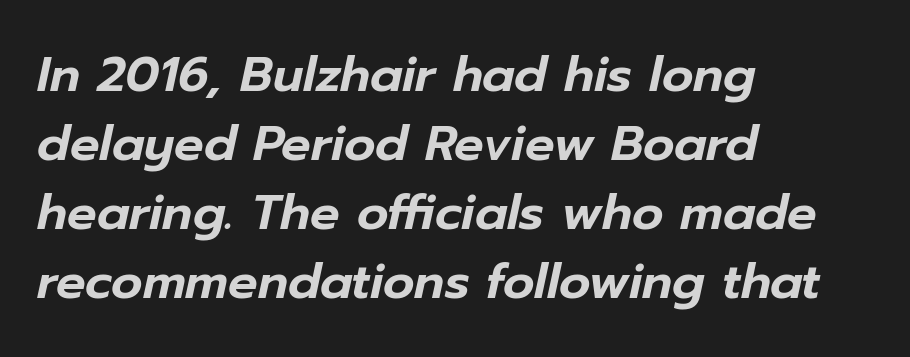
The image shows 49 px text type, italic (leaning right); set left-aligned, normal line spacing (1.41x), normal letter spacing, not underlined; low stroke contrast and a medium x-height.
